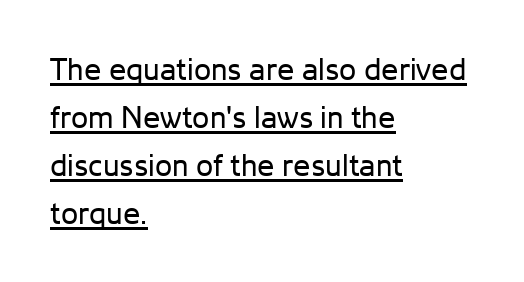
Q: Is the text bold? A: No.
Q: Is the text italic (slanted)? A: No, it is upright.
Q: Is the typeface a serif or a sans-serif typeface? A: Sans-serif.
Q: Is the text underlined? A: Yes.
Q: How is the paragraph aligned? A: Left-aligned.
Q: Is the spacing between letters normal or unusually wide? A: Normal.
Q: Is the spacing between lines tight, normal or loose? A: Normal.
Q: Width (condensed, normal, or wide)? A: Normal.
Q: Stroke contrast? A: Low.
Q: x-height? A: Medium.
Q: Monospaced? A: No.
